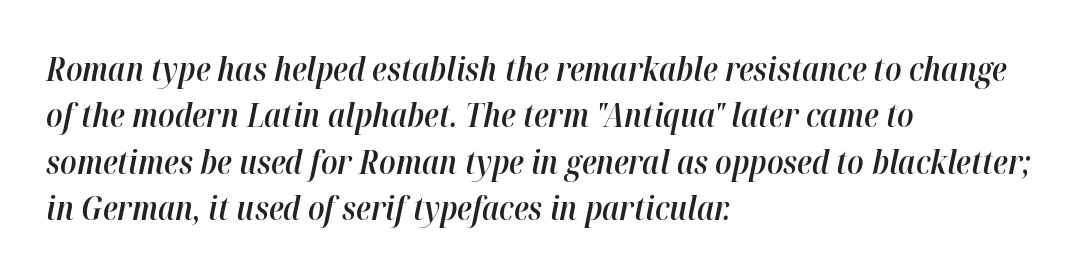
Q: Is the text bold? A: Semi-bold.
Q: Is the text italic (slanted)? A: Yes, it leans right by about 12 degrees.
Q: Is the text underlined? A: No.
Q: How is the paragraph aligned? A: Left-aligned.
Q: Is the spacing between letters normal or unusually wide? A: Normal.
Q: Is the spacing between lines tight, normal or loose? A: Normal.
Q: Width (condensed, normal, or wide)? A: Normal.
Q: Stroke contrast? A: High.
Q: x-height? A: Medium.
Q: Monospaced? A: No.
